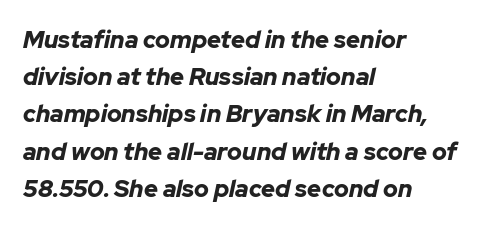
The image shows 24 px bold type, italic (leaning right); set left-aligned, normal line spacing (1.55x), normal letter spacing, not underlined.
